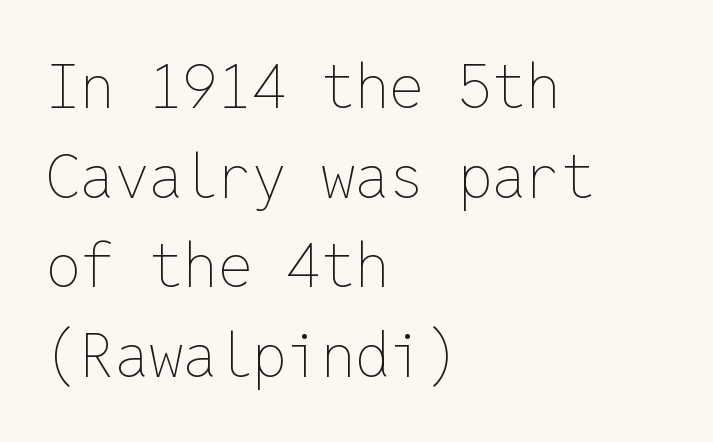
The image shows 61 px thin type, upright, monospaced; set left-aligned, normal line spacing (1.47x), normal letter spacing, not underlined; low stroke contrast and a medium x-height.
